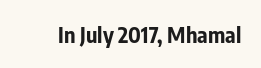
Short note: letters normally spaced. Words float on clear page, feet unadorned. The letters stand upright; this is a roman face. Heavy, bold letterforms.
